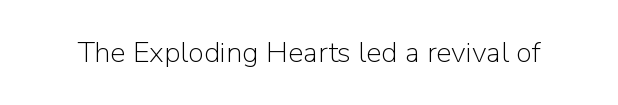
The image shows 29 px light sans-serif type, upright; set normal letter spacing, not underlined; low stroke contrast and a medium x-height.
